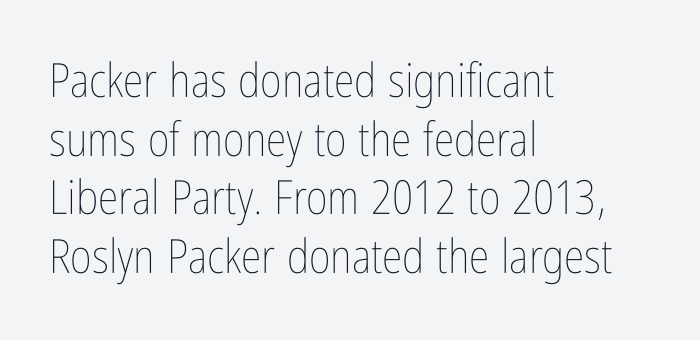
{"italic": "no", "bold": "no", "weight": "thin", "width": "condensed", "stroke_contrast": "low", "x_height": "medium", "monospaced": "no", "underline": "no", "align": "left", "line_spacing": "normal", "line_spacing_ratio": 1.25, "letter_spacing": "normal", "letter_spacing_em": 0.0, "glyph_px": 47}
